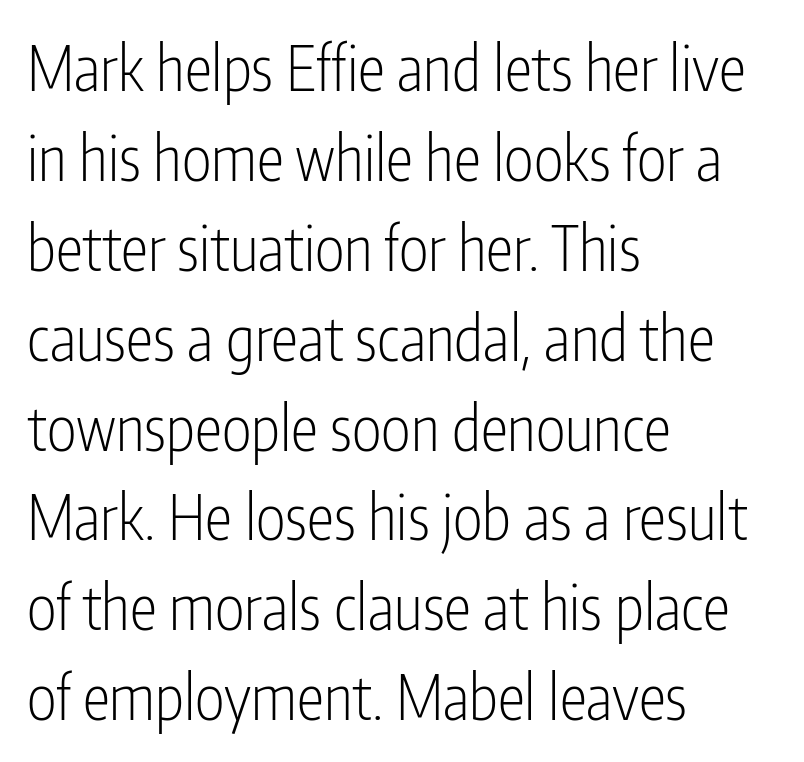
Each stroke keeps to a modest, everyday thickness or less. Here the designer chose a conventional face with non-uniform glyph widths. The vertical gap from one line to the next is medium. Any mark beneath the type? The region is blank. The face used here is rendered with its standard letterfit. This sample uses a sans-serif face.
